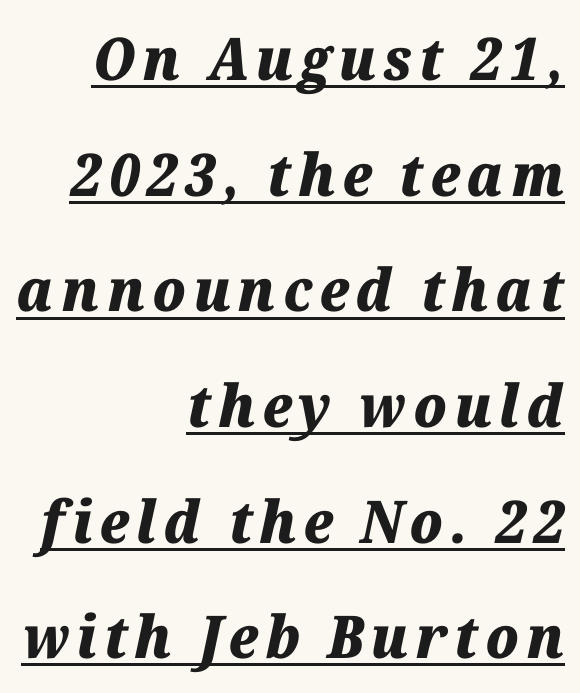
The image shows 59 px heavy type, italic (leaning right); set right-aligned, loose line spacing (1.96x), underlined; medium stroke contrast and a medium x-height.
